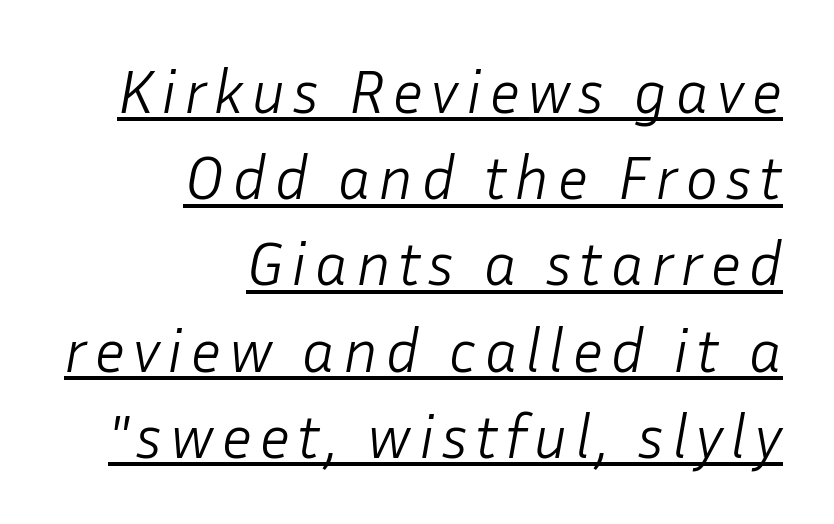
The text carries the slant typical of an italic or oblique font. The passage shown is typed in a proportional face where columns would drift. The rag falls on the left side of this text block. Stroke thickness stays within the range of a standard reading face or lighter. Check the space under the baseline: a stroke is drawn there. Successive baselines arrive at the customary interval.
